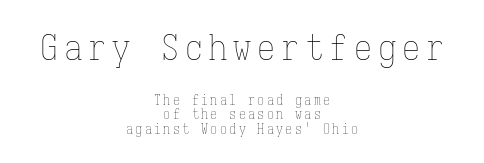
The area under the type is left untouched. You could count columns in this text — the font is strictly monospaced. Type size steps down from the first block to the second. Summary of weight: not heavy and not bold. If you folded the block vertically in half, each line would mirror itself in length.
